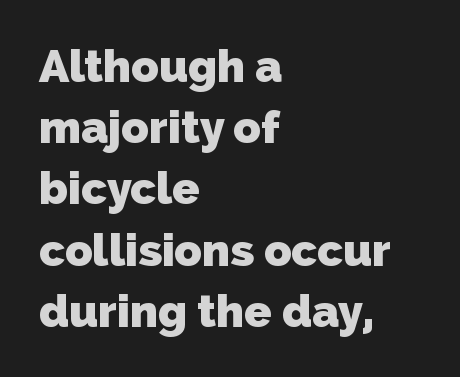
{"serif": "no", "bold": "yes", "weight": "heavy", "width": "normal", "stroke_contrast": "low", "x_height": "medium", "monospaced": "no", "underline": "no", "align": "left", "line_spacing": "normal", "line_spacing_ratio": 1.36, "letter_spacing": "normal", "letter_spacing_em": 0.0, "glyph_px": 45}
